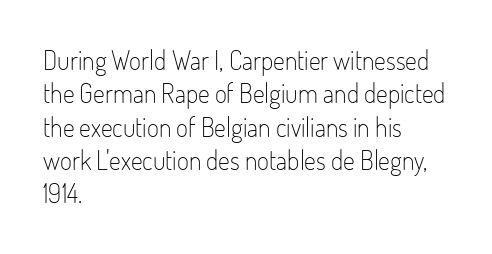
Compared with typical paragraphs, the rows here are spaced about the same. The letters stand straight up with perfectly vertical stems. Short and long lines alike share a common starting point at left. Is the stroke heavy? The answer is a plain regular-or-lighter. In terms of letterspacing, this is plain default setting. Just letters on the line, the space beneath them empty.
